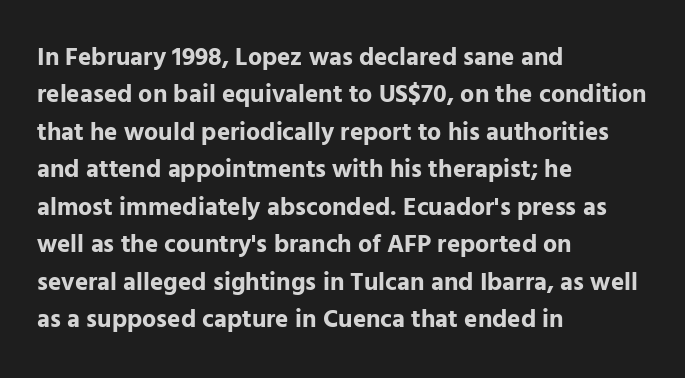
Q: Is the text bold? A: Yes.
Q: Is the text italic (slanted)? A: No, it is upright.
Q: Is the text underlined? A: No.
Q: How is the paragraph aligned? A: Left-aligned.
Q: Is the spacing between letters normal or unusually wide? A: Normal.
Q: Is the spacing between lines tight, normal or loose? A: Normal.
